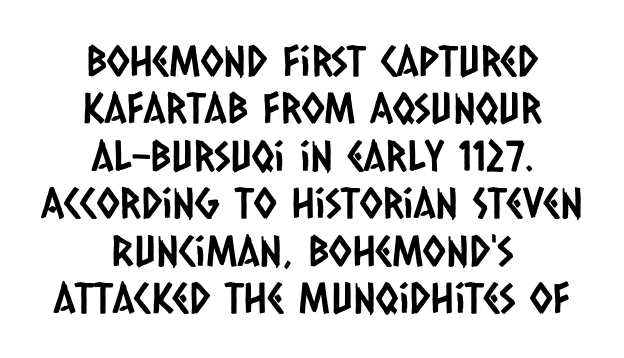
{"serif": "no", "width": "condensed", "stroke_contrast": "low", "x_height": "large", "monospaced": "no", "underline": "no", "align": "center", "line_spacing": "tight", "line_spacing_ratio": 1.13, "letter_spacing": "normal", "letter_spacing_em": 0.0, "glyph_px": 42}
